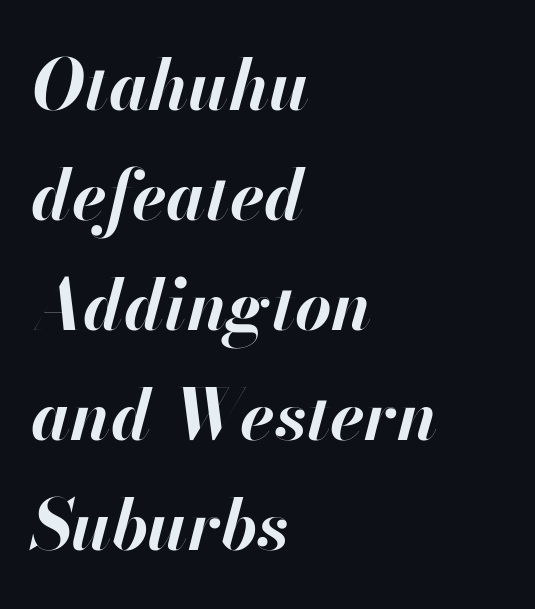
The foot of each line stays bare and open. Note the varied advance widths — an 'i' is clearly narrower than an 'm'. This rendering leaves character spacing at its baseline value. How would I describe the line gaps? Plain and ordinary.
